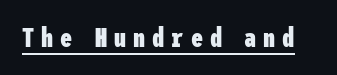
{"italic": "no", "bold": "yes", "underline": "yes", "letter_spacing": "wide", "letter_spacing_em": 0.26, "glyph_px": 27}
